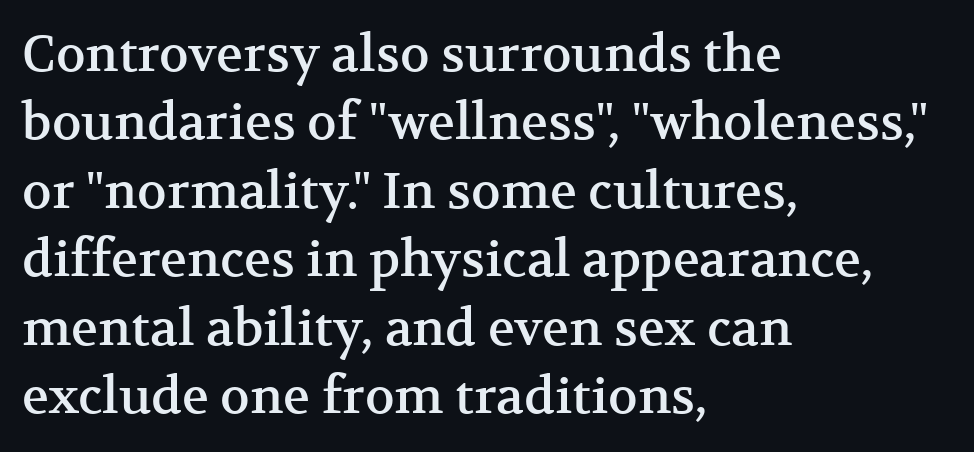
Note: serifs present on the glyphs. Leading: standard. Descender tails drop into unmarked territory. Each line starts at the same left margin while the right side varies. These lines keep a tight, regular rhythm from letter to letter. Proportional: the letters do not fall into vertical columns.
